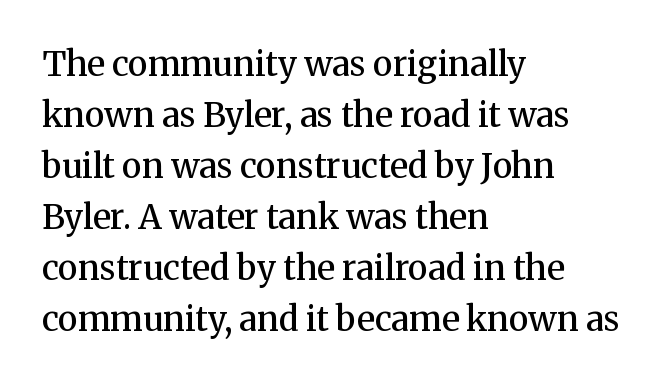
The image shows 34 px semibold serif type, upright; set left-aligned, normal line spacing (1.5x), normal letter spacing, not underlined; medium stroke contrast and a medium x-height.
